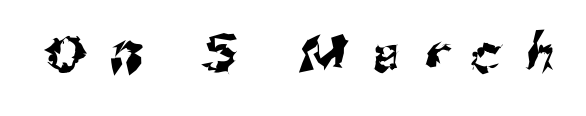
{"serif": "no", "width": "normal", "stroke_contrast": "medium", "x_height": "medium", "monospaced": "no", "underline": "no", "letter_spacing": "wide", "letter_spacing_em": 0.48, "glyph_px": 51}
